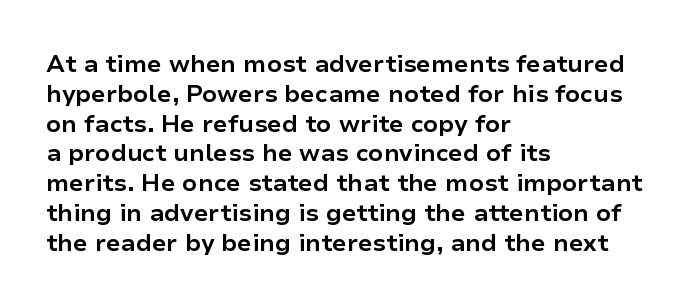
The image shows 24 px bold type, upright; set left-aligned, line spacing 1.24x, normal letter spacing, not underlined.
